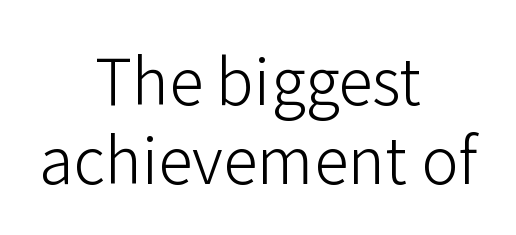
Q: Is the text bold? A: No.
Q: Is the text italic (slanted)? A: No, it is upright.
Q: Is the typeface a serif or a sans-serif typeface? A: Sans-serif.
Q: Is the text underlined? A: No.
Q: How is the paragraph aligned? A: Centered.
Q: Is the spacing between letters normal or unusually wide? A: Normal.
Q: Is the spacing between lines tight, normal or loose? A: Normal.
Q: Width (condensed, normal, or wide)? A: Normal.
Q: Stroke contrast? A: Low.
Q: x-height? A: Medium.
Q: Monospaced? A: No.
